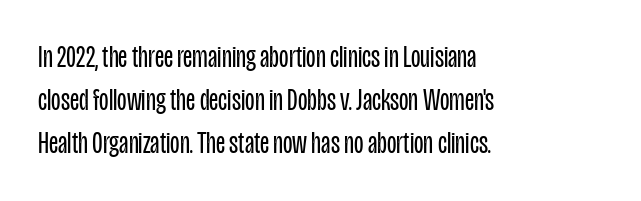
Q: Is the text bold? A: No.
Q: Is the text italic (slanted)? A: No, it is upright.
Q: Is the typeface a serif or a sans-serif typeface? A: Sans-serif.
Q: Is the text underlined? A: No.
Q: How is the paragraph aligned? A: Left-aligned.
Q: Is the spacing between letters normal or unusually wide? A: Normal.
Q: Is the spacing between lines tight, normal or loose? A: Normal.
Q: Width (condensed, normal, or wide)? A: Condensed.
Q: Stroke contrast? A: Low.
Q: x-height? A: Large.
Q: Monospaced? A: No.
